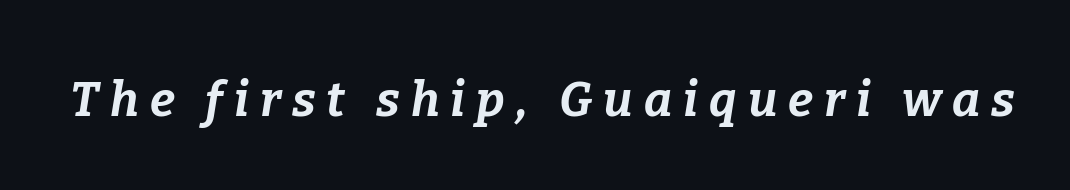
Q: Is the text bold? A: Yes.
Q: Is the text italic (slanted)? A: Yes, it leans right by about 9 degrees.
Q: Is the text underlined? A: No.
Q: Is the spacing between letters normal or unusually wide? A: Unusually wide.
Q: Width (condensed, normal, or wide)? A: Normal.
Q: Stroke contrast? A: Low.
Q: x-height? A: Medium.
Q: Monospaced? A: No.
